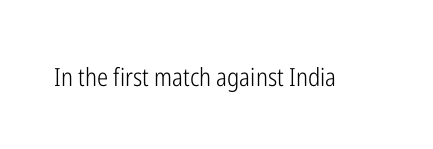
The image shows 25 px text type, upright; set normal letter spacing, not underlined.
